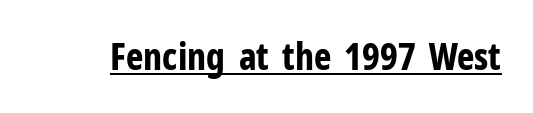
{"serif": "no", "italic": "no", "bold": "yes", "weight": "bold", "width": "condensed", "stroke_contrast": "low", "x_height": "medium", "monospaced": "no", "underline": "yes", "letter_spacing": "normal", "letter_spacing_em": 0.0, "glyph_px": 37}
